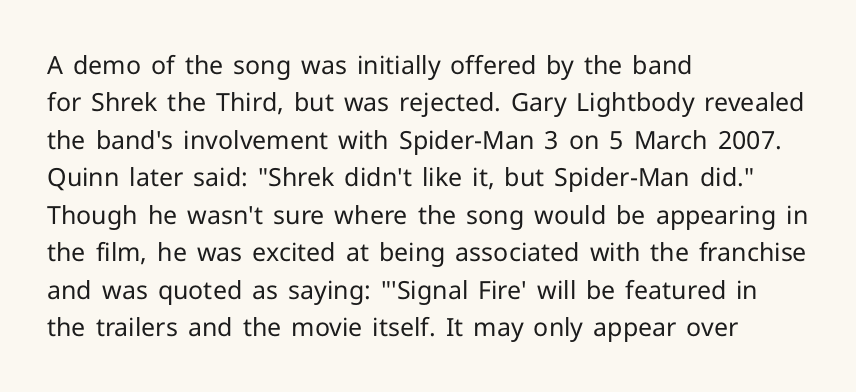
{"italic": "no", "bold": "no", "underline": "no", "align": "left", "line_spacing": "normal", "line_spacing_ratio": 1.5, "letter_spacing": "normal", "letter_spacing_em": 0.0, "glyph_px": 25}
